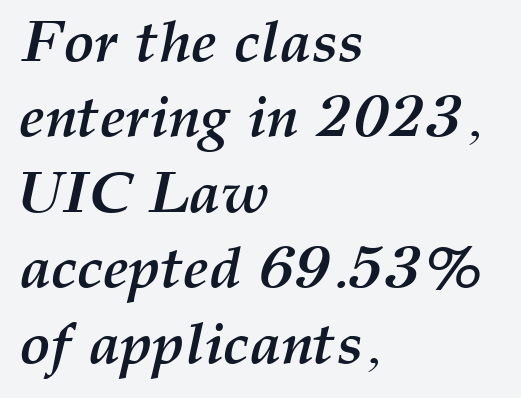
Q: Is the text bold? A: Yes.
Q: Is the text italic (slanted)? A: Yes, it leans right by about 12 degrees.
Q: Is the text underlined? A: No.
Q: How is the paragraph aligned? A: Left-aligned.
Q: Is the spacing between letters normal or unusually wide? A: Normal.
Q: Is the spacing between lines tight, normal or loose? A: Normal.
Q: Width (condensed, normal, or wide)? A: Normal.
Q: Stroke contrast? A: Medium.
Q: x-height? A: Medium.
Q: Monospaced? A: No.
